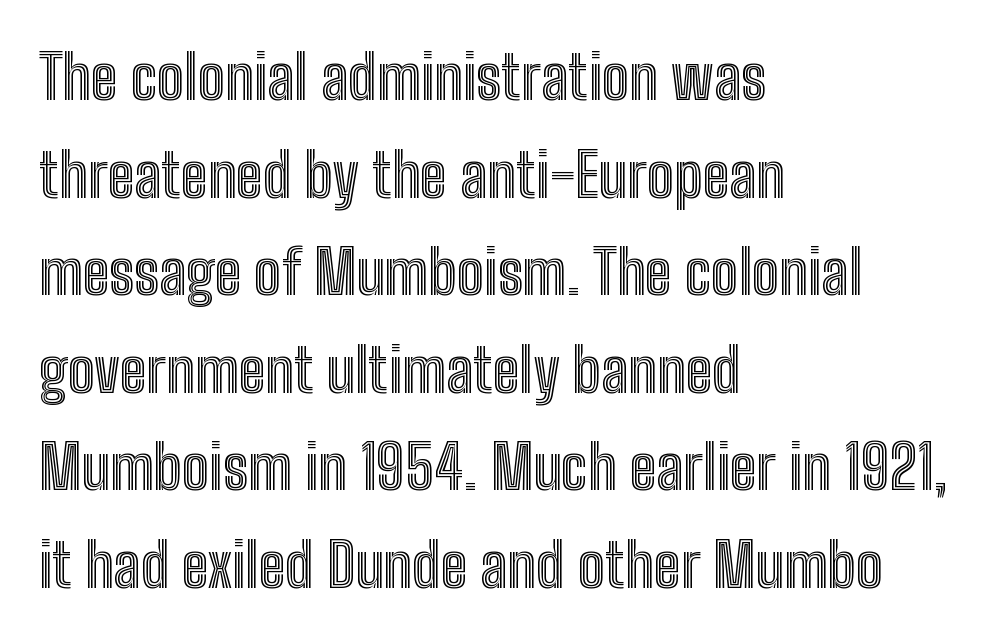
{"italic": "no", "width": "condensed", "x_height": "medium", "monospaced": "no", "underline": "no", "align": "left", "line_spacing": "normal", "line_spacing_ratio": 1.6, "letter_spacing": "normal", "letter_spacing_em": 0.0, "glyph_px": 61}
